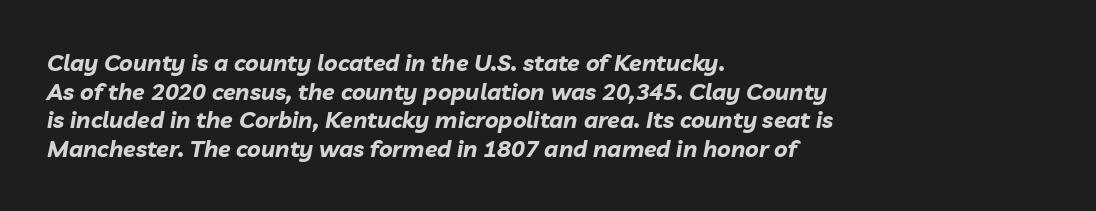
The passage shown is not underscored anywhere. Strokes here are thick enough to call this a true bold. Tracking here is standard; glyphs follow each other at the usual distance. Line starts are locked; line ends wander. This is oblique type, the kind used for emphasis or titles.
